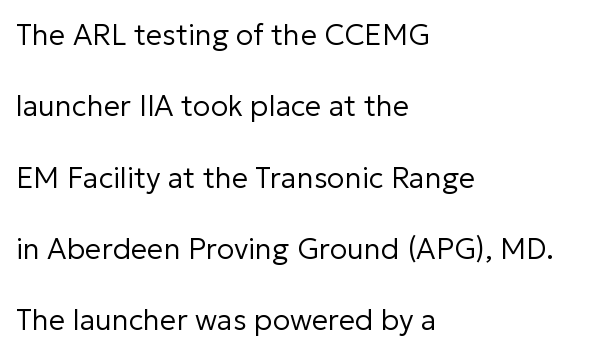
{"serif": "no", "italic": "no", "bold": "no", "weight": "regular", "width": "normal", "stroke_contrast": "low", "x_height": "medium", "monospaced": "no", "underline": "no", "align": "left", "line_spacing": "loose", "line_spacing_ratio": 2.46, "letter_spacing": "normal", "letter_spacing_em": 0.0, "glyph_px": 29}
